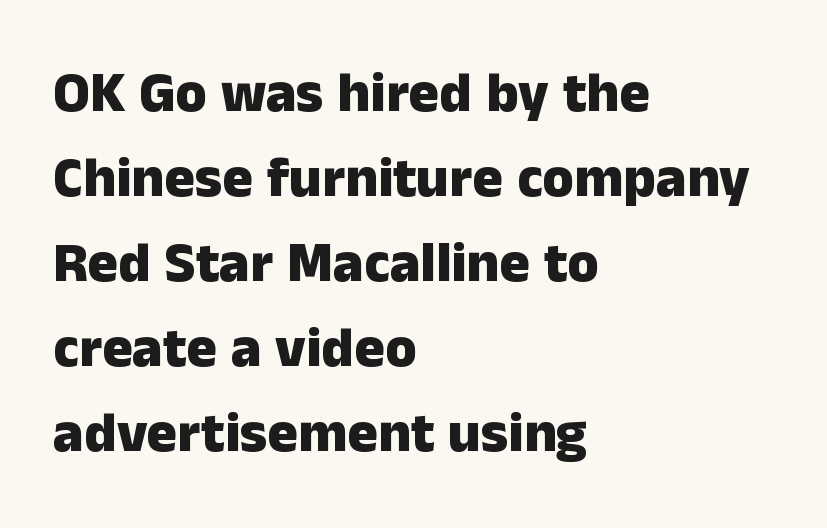
Nope, not italic — everything's standing straight. Honestly, the row spacing looks completely unremarkable. In terms of letterspacing, this is plain default setting. Heavy, bold letterforms. You could not count columns in this text — the font is proportionally spaced. I'd call this a sans setting — the letters go barefoot.
